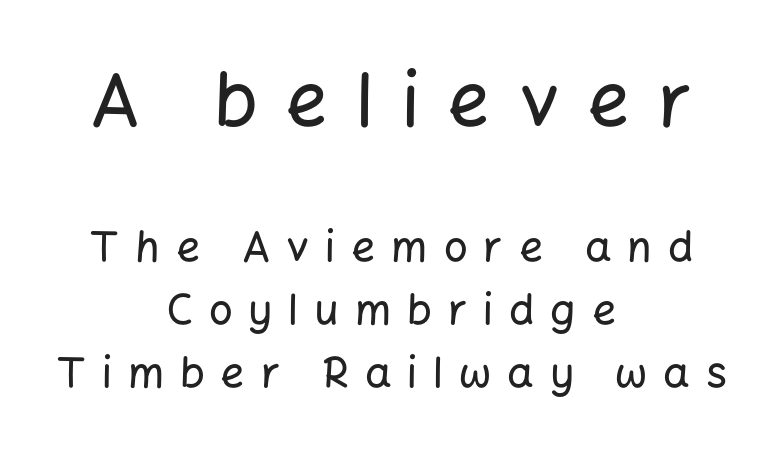
{"serif": "no", "italic": "no", "width": "normal", "stroke_contrast": "low", "x_height": "medium", "monospaced": "no", "underline": "no", "align": "center", "line_spacing": "normal", "line_spacing_ratio": 1.5, "letter_spacing": "wide", "letter_spacing_em": 0.38, "larger_block": "first", "size_ratio": 1.76, "glyph_px": 74}
